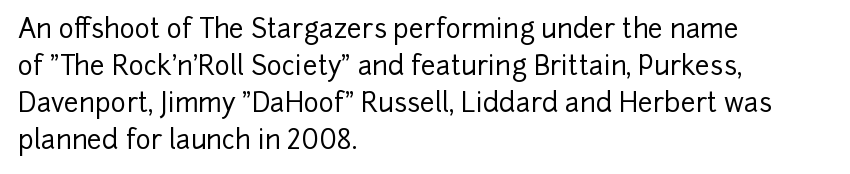
The image shows 26 px text type, upright; set left-aligned, normal line spacing (1.42x), normal letter spacing, not underlined.
